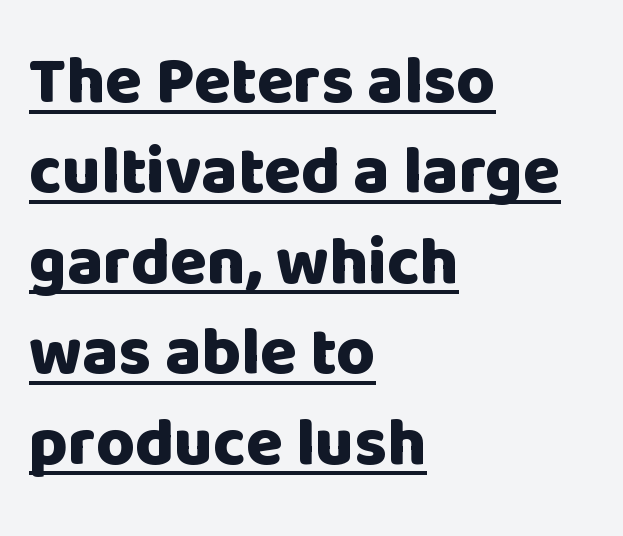
Q: Is the text bold? A: Yes.
Q: Is the text italic (slanted)? A: No, it is upright.
Q: Is the typeface a serif or a sans-serif typeface? A: Sans-serif.
Q: Is the text underlined? A: Yes.
Q: How is the paragraph aligned? A: Left-aligned.
Q: Is the spacing between letters normal or unusually wide? A: Normal.
Q: Is the spacing between lines tight, normal or loose? A: Normal.
Q: Width (condensed, normal, or wide)? A: Normal.
Q: Stroke contrast? A: Low.
Q: x-height? A: Large.
Q: Monospaced? A: No.
